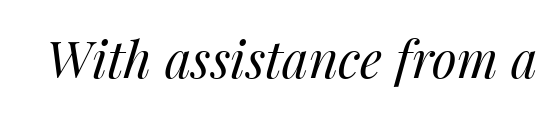
Q: Is the text bold? A: No.
Q: Is the text italic (slanted)? A: Yes, it leans right by about 14 degrees.
Q: Is the text underlined? A: No.
Q: Is the spacing between letters normal or unusually wide? A: Normal.
Q: Width (condensed, normal, or wide)? A: Normal.
Q: Stroke contrast? A: Medium.
Q: x-height? A: Medium.
Q: Monospaced? A: No.
